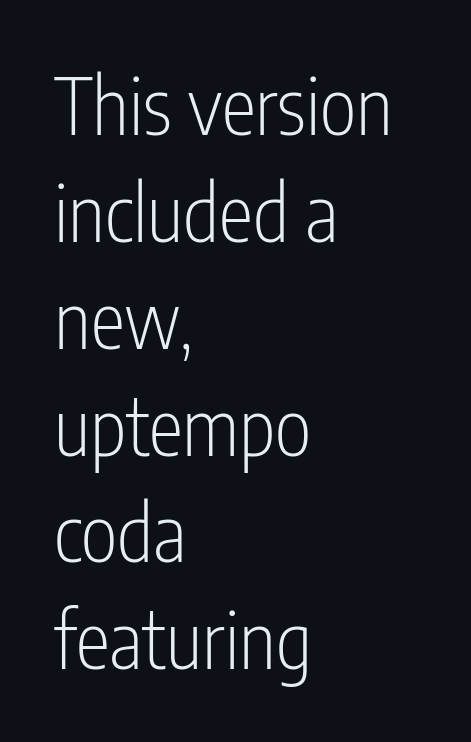
{"serif": "no", "italic": "no", "bold": "no", "weight": "light", "width": "condensed", "stroke_contrast": "low", "x_height": "medium", "monospaced": "no", "underline": "no", "align": "left", "line_spacing": "normal", "line_spacing_ratio": 1.37, "letter_spacing": "normal", "letter_spacing_em": 0.0, "glyph_px": 78}
